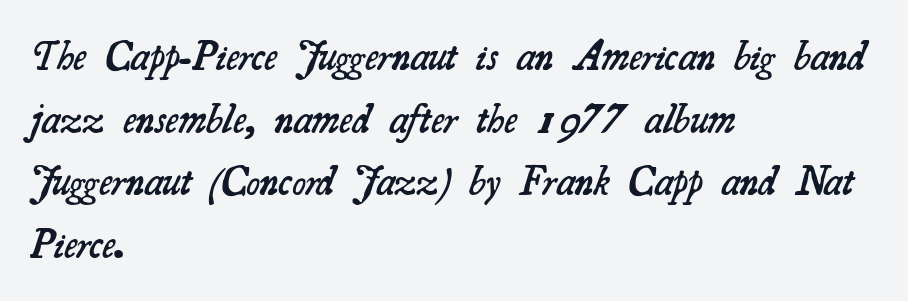
{"serif": "yes", "bold": "semi", "weight": "semibold", "width": "normal", "stroke_contrast": "medium", "x_height": "small", "monospaced": "no", "underline": "no", "align": "left", "line_spacing": "normal", "line_spacing_ratio": 1.53, "letter_spacing": "normal", "letter_spacing_em": 0.0, "glyph_px": 41}
